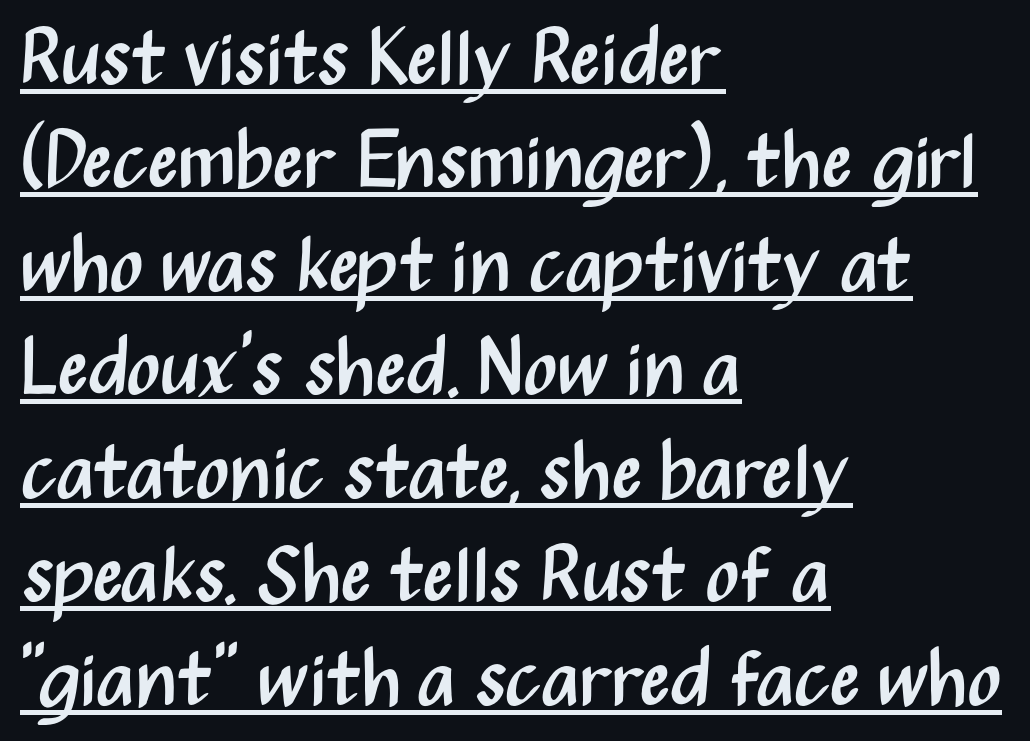
The image shows 79 px regular-weight, condensed sans-serif type, upright; set left-aligned, normal line spacing (1.31x), normal letter spacing, underlined; medium stroke contrast and a medium x-height.
